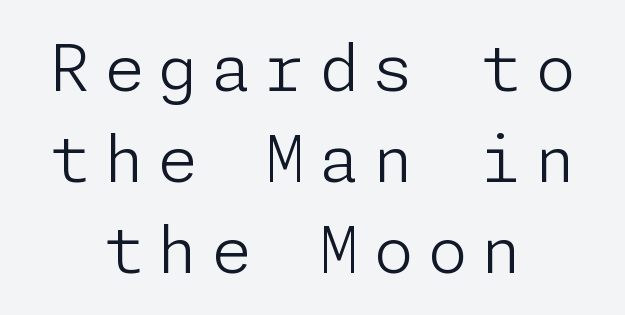
{"serif": "no", "italic": "no", "bold": "no", "weight": "light", "width": "normal", "stroke_contrast": "low", "x_height": "medium", "underline": "no", "align": "center", "line_spacing": "normal", "line_spacing_ratio": 1.4, "letter_spacing": "wide", "letter_spacing_em": 0.21, "glyph_px": 65}
